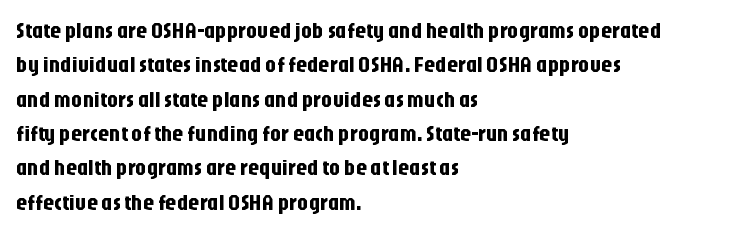
Q: Is the text italic (slanted)? A: No, it is upright.
Q: Is the text underlined? A: No.
Q: How is the paragraph aligned? A: Left-aligned.
Q: Is the spacing between letters normal or unusually wide? A: Normal.
Q: Is the spacing between lines tight, normal or loose? A: Normal.
